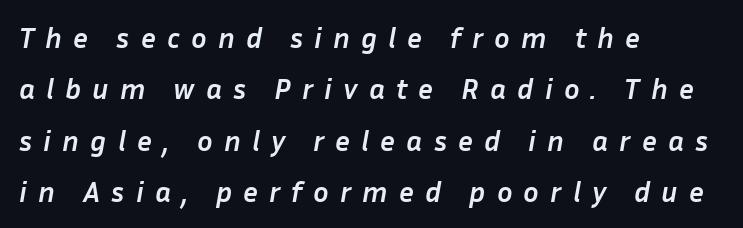
The image shows 29 px semibold type, italic (leaning right); set left-aligned, line spacing 1.77x, unusually wide letter spacing (+0.38 em), not underlined; low stroke contrast and a medium x-height.
